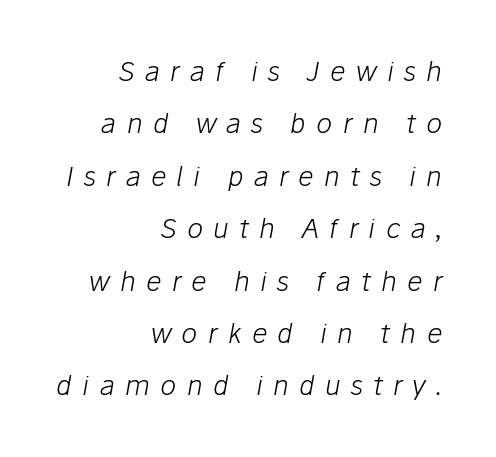
The image shows 27 px text type, italic (leaning right); set right-aligned, loose line spacing (1.94x), unusually wide letter spacing (+0.38 em), not underlined.
